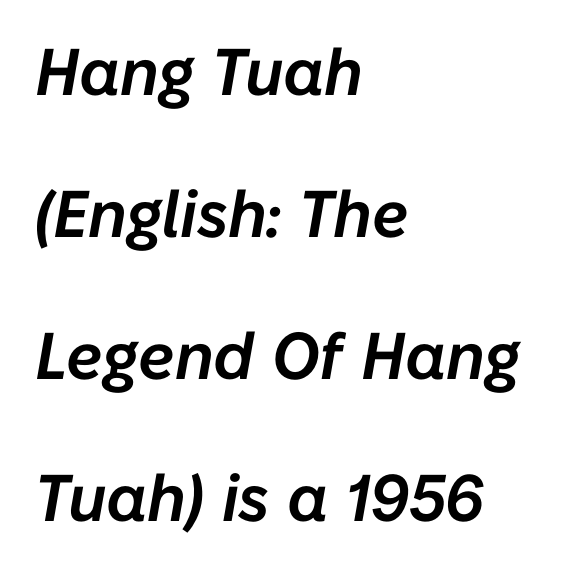
{"italic": "yes", "lean": "right", "slant_degrees": 10, "width": "normal", "stroke_contrast": "low", "x_height": "medium", "monospaced": "no", "underline": "no", "align": "left", "line_spacing": "loose", "line_spacing_ratio": 2.15, "letter_spacing": "normal", "letter_spacing_em": 0.0, "glyph_px": 66}
